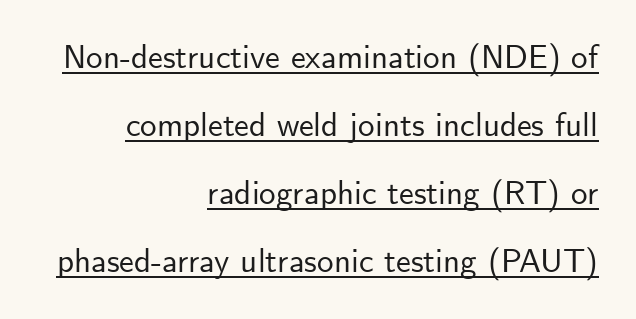
Q: Is the text italic (slanted)? A: No, it is upright.
Q: Is the typeface a serif or a sans-serif typeface? A: Sans-serif.
Q: Is the text underlined? A: Yes.
Q: How is the paragraph aligned? A: Right-aligned.
Q: Is the spacing between letters normal or unusually wide? A: Normal.
Q: Is the spacing between lines tight, normal or loose? A: Loose.
Q: Width (condensed, normal, or wide)? A: Normal.
Q: Stroke contrast? A: Low.
Q: x-height? A: Small.
Q: Monospaced? A: No.
